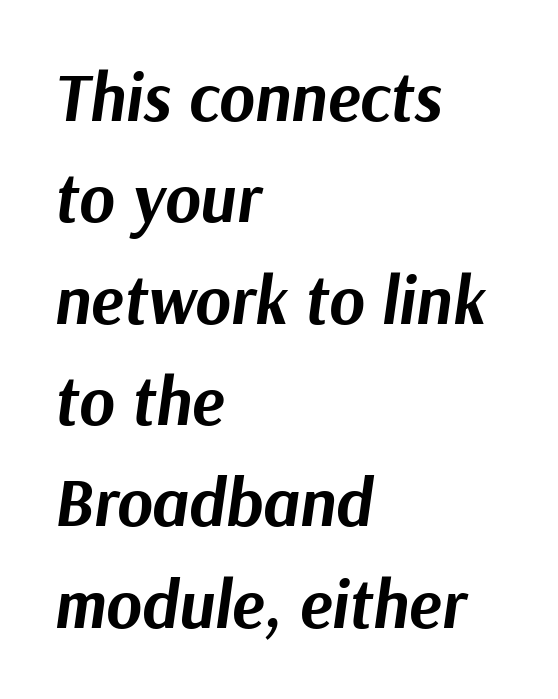
{"italic": "yes", "lean": "right", "slant_degrees": 9, "bold": "yes", "weight": "bold", "width": "normal", "stroke_contrast": "medium", "x_height": "medium", "monospaced": "no", "underline": "no", "align": "left", "line_spacing": "normal", "line_spacing_ratio": 1.49, "letter_spacing": "normal", "letter_spacing_em": 0.0, "glyph_px": 68}
